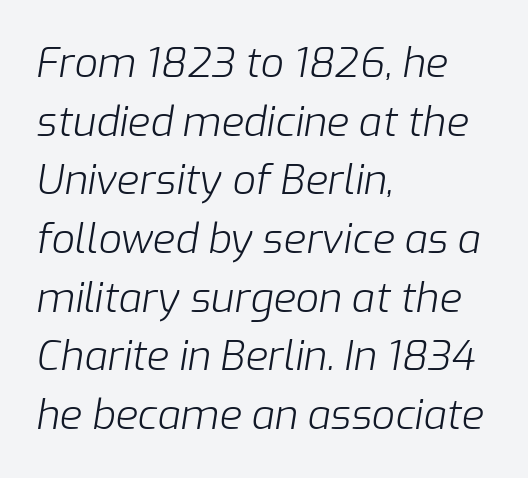
Q: Is the text bold? A: No.
Q: Is the text italic (slanted)? A: Yes, it leans right by about 9 degrees.
Q: Is the text underlined? A: No.
Q: How is the paragraph aligned? A: Left-aligned.
Q: Is the spacing between letters normal or unusually wide? A: Normal.
Q: Is the spacing between lines tight, normal or loose? A: Normal.
Q: Width (condensed, normal, or wide)? A: Normal.
Q: Stroke contrast? A: Low.
Q: x-height? A: Medium.
Q: Monospaced? A: No.
